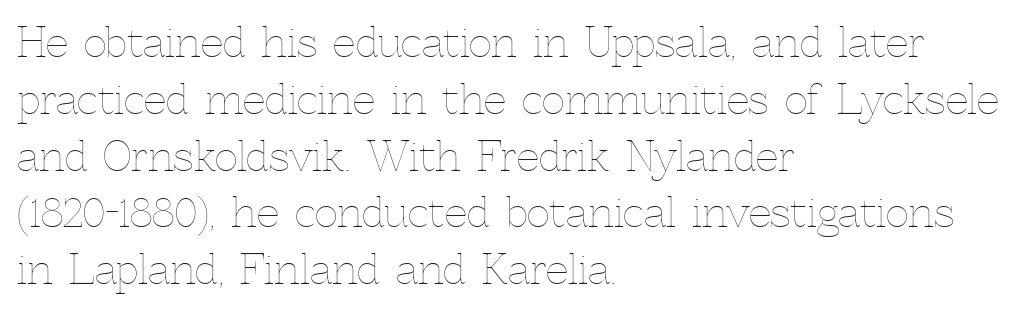
The image shows 40 px thin type, upright; set left-aligned, normal line spacing (1.42x), normal letter spacing, not underlined; a medium x-height.
